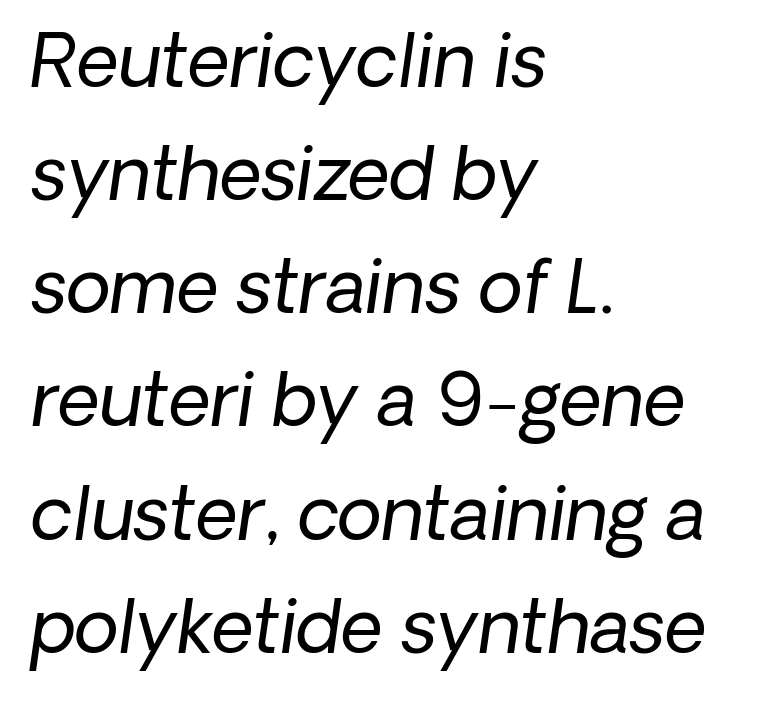
The image shows 73 px regular-weight sans-serif type; set left-aligned, normal line spacing (1.55x), normal letter spacing, not underlined; low stroke contrast and a medium x-height.
